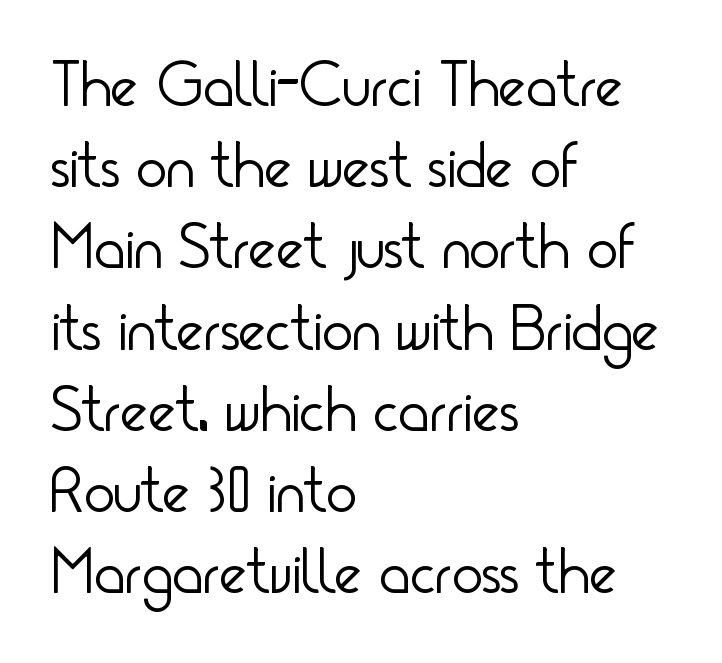
Q: Is the text bold? A: No.
Q: Is the text italic (slanted)? A: No, it is upright.
Q: Is the typeface a serif or a sans-serif typeface? A: Sans-serif.
Q: Is the text underlined? A: No.
Q: How is the paragraph aligned? A: Left-aligned.
Q: Is the spacing between letters normal or unusually wide? A: Normal.
Q: Is the spacing between lines tight, normal or loose? A: Normal.
Q: Width (condensed, normal, or wide)? A: Condensed.
Q: Stroke contrast? A: Low.
Q: x-height? A: Small.
Q: Monospaced? A: No.
